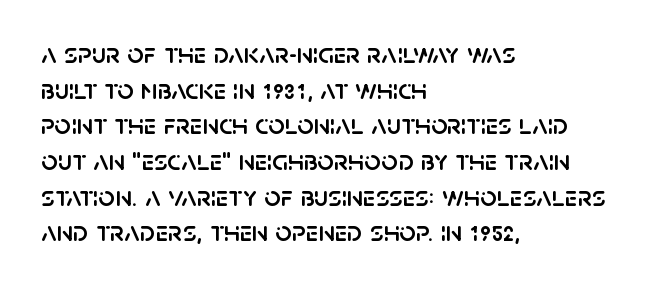
Q: Is the text italic (slanted)? A: No, it is upright.
Q: Is the typeface a serif or a sans-serif typeface? A: Sans-serif.
Q: Is the text underlined? A: No.
Q: How is the paragraph aligned? A: Left-aligned.
Q: Is the spacing between letters normal or unusually wide? A: Normal.
Q: Width (condensed, normal, or wide)? A: Normal.
Q: Stroke contrast? A: Low.
Q: x-height? A: Large.
Q: Monospaced? A: No.
